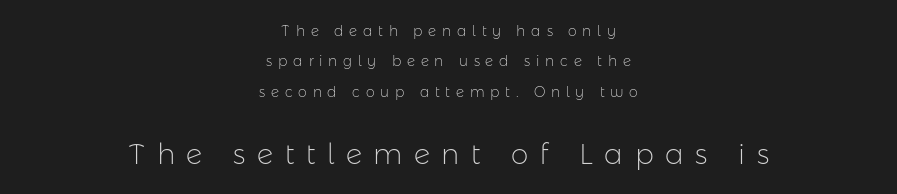
The image shows 28 px light sans-serif type, upright; set centered, loose line spacing (2.17x), unusually wide letter spacing (+0.41 em), not underlined; the second (bottom) block is 2.0x larger; low stroke contrast and a medium x-height.
